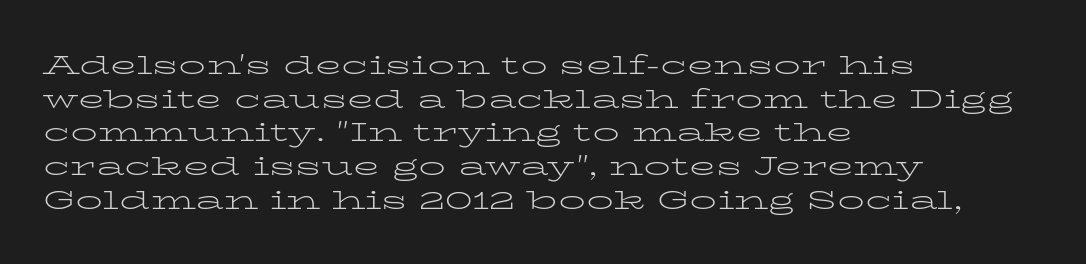
The image shows 27 px text type, upright; set left-aligned, normal line spacing (1.25x), normal letter spacing, not underlined.
